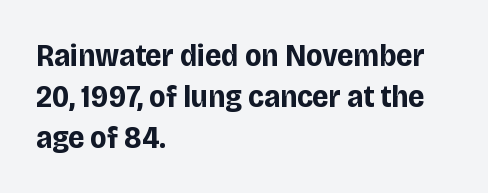
The image shows 32 px bold, condensed sans-serif type, upright; set left-aligned, normal line spacing (1.28x), normal letter spacing, not underlined; low stroke contrast and a large x-height.
